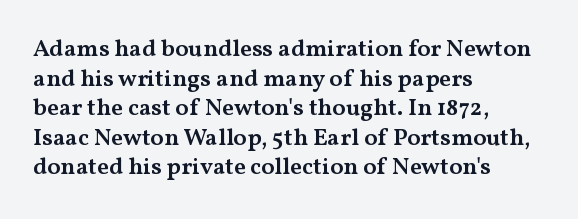
A bare baseline throughout the passage. Compared with a centered layout, this one pins lines to the left instead. This is moderately heavy type, rendered in semibold. The letters sit at their default tracking, neither squeezed nor spread. This sample uses an upright cut, with every glyph sitting square on the baseline.
